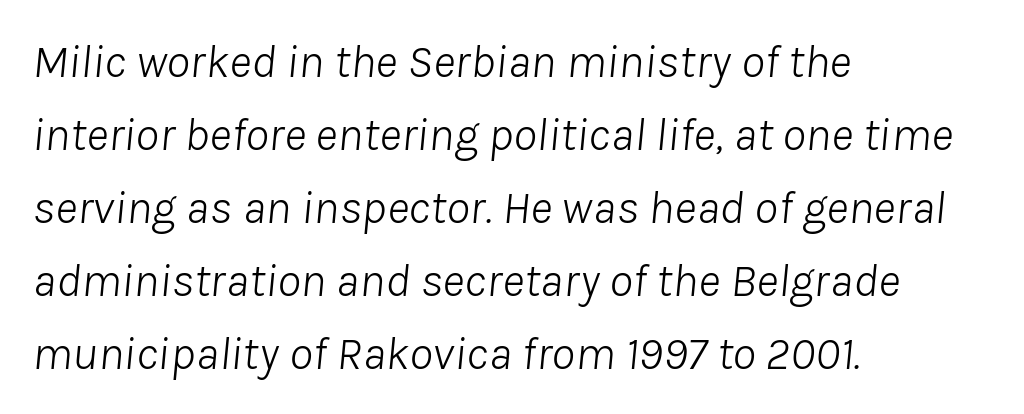
The image shows 48 px light type, italic (leaning right); set left-aligned, normal line spacing (1.52x), normal letter spacing, not underlined; low stroke contrast and a medium x-height.
